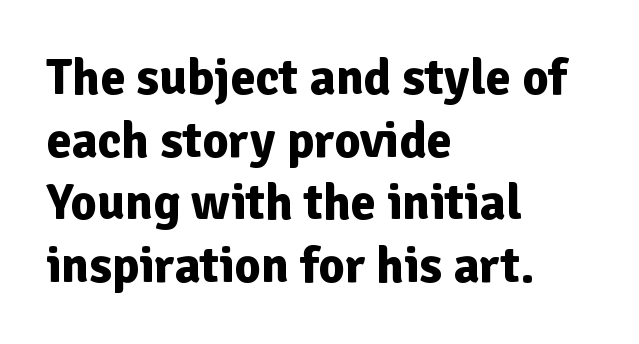
Q: Is the text bold? A: Yes.
Q: Is the text italic (slanted)? A: No, it is upright.
Q: Is the typeface a serif or a sans-serif typeface? A: Sans-serif.
Q: Is the text underlined? A: No.
Q: How is the paragraph aligned? A: Left-aligned.
Q: Is the spacing between letters normal or unusually wide? A: Normal.
Q: Width (condensed, normal, or wide)? A: Normal.
Q: Stroke contrast? A: Low.
Q: x-height? A: Medium.
Q: Monospaced? A: No.
